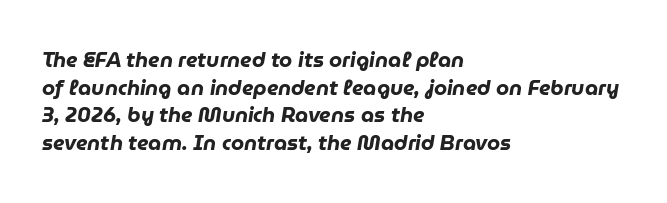
{"italic": "yes", "lean": "right", "slant_degrees": 9, "bold": "yes", "underline": "no", "align": "left", "line_spacing": "normal", "line_spacing_ratio": 1.32, "letter_spacing": "normal", "letter_spacing_em": 0.0, "glyph_px": 21}
